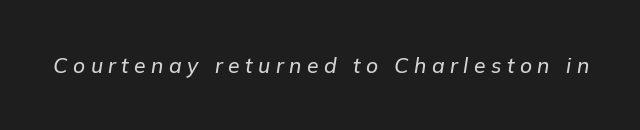
{"italic": "yes", "lean": "right", "slant_degrees": 9, "underline": "no", "letter_spacing": "wide", "letter_spacing_em": 0.26, "glyph_px": 21}
